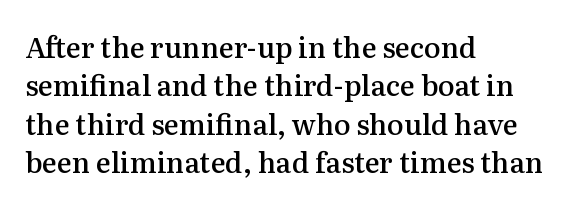
The image shows 28 px semibold serif type, upright; set left-aligned, normal line spacing (1.37x), normal letter spacing, not underlined; medium stroke contrast and a medium x-height.
